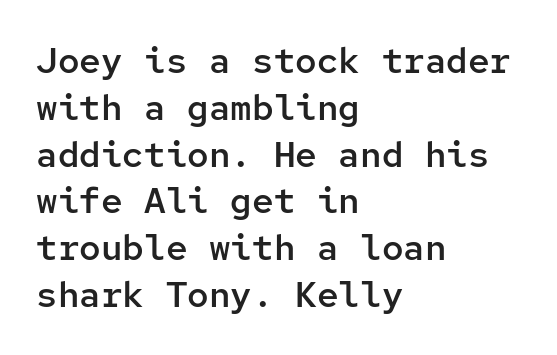
The image shows 36 px semibold sans-serif type, upright, monospaced; set left-aligned, normal line spacing (1.3x), normal letter spacing, not underlined; low stroke contrast and a medium x-height.
